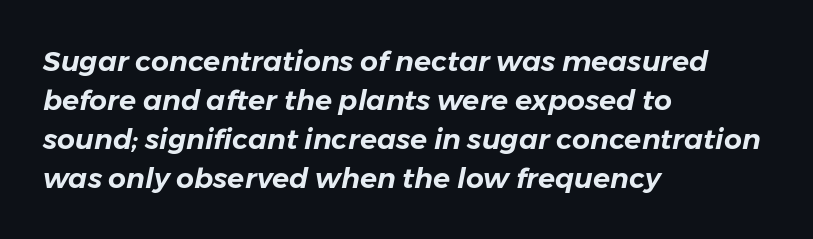
Bare-footed words on every line. Proportional: the letters do not fall into vertical columns. Nobody touched the tracking dial on this one. What's the leading like? Ordinary, nothing unusual. Designer's note — italics engaged.
